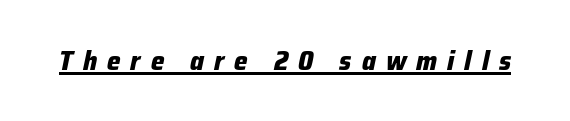
{"italic": "yes", "lean": "right", "slant_degrees": 12, "bold": "yes", "underline": "yes", "letter_spacing": "wide", "letter_spacing_em": 0.37, "glyph_px": 27}
